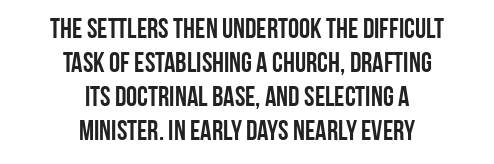
Is this a sans? Yes — the strokes have no serifs. Note the varied advance widths — an 'i' is clearly narrower than an 'm'. The whitespace from short lines is split evenly between both sides. Nothing unusual about the tracking: characters are spaced as the font intends.
